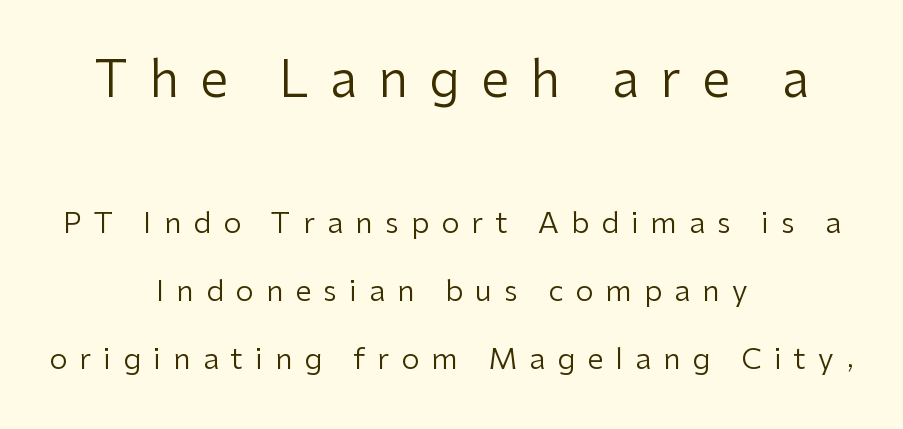
Q: Is the text bold? A: No.
Q: Is the text italic (slanted)? A: No, it is upright.
Q: Is the typeface a serif or a sans-serif typeface? A: Sans-serif.
Q: Is the text underlined? A: No.
Q: How is the paragraph aligned? A: Centered.
Q: Is the spacing between letters normal or unusually wide? A: Unusually wide.
Q: Is the spacing between lines tight, normal or loose? A: Loose.
Q: Which block of text is set in a larger size, the first (top) or the second (bottom)? A: The first (top) one.
Q: Width (condensed, normal, or wide)? A: Normal.
Q: Stroke contrast? A: Low.
Q: x-height? A: Medium.
Q: Monospaced? A: No.
